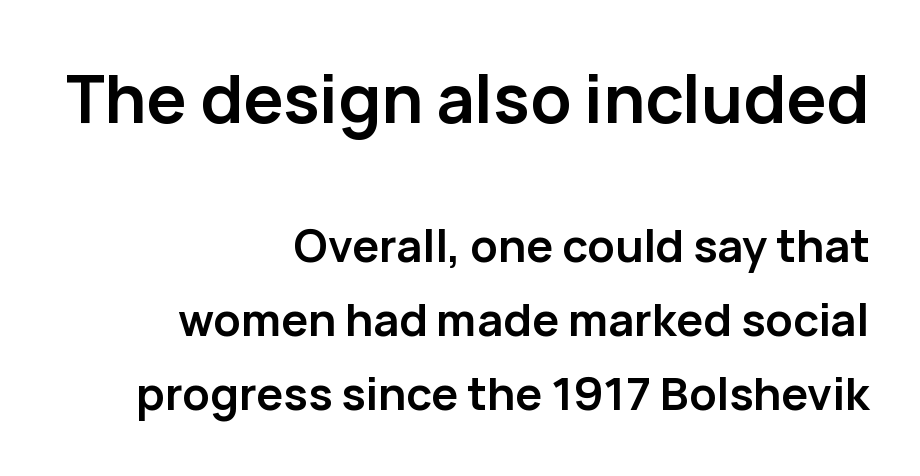
In terms of letterspacing, this is plain default setting. Summary of weight: heavy, a full bold. The rendering shows plain stroke endings on the letterforms — a sans-serif design. Between these two stacked blocks, the higher one wins on size. The type sits square on the baseline with zero lean. Descenders hang freely into open space.
